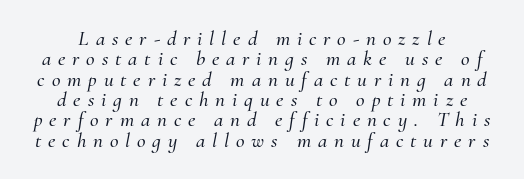
{"italic": "yes", "lean": "right", "slant_degrees": 10, "underline": "no", "line_spacing": "tight", "line_spacing_ratio": 0.97, "letter_spacing": "wide", "letter_spacing_em": 0.33, "glyph_px": 21}
